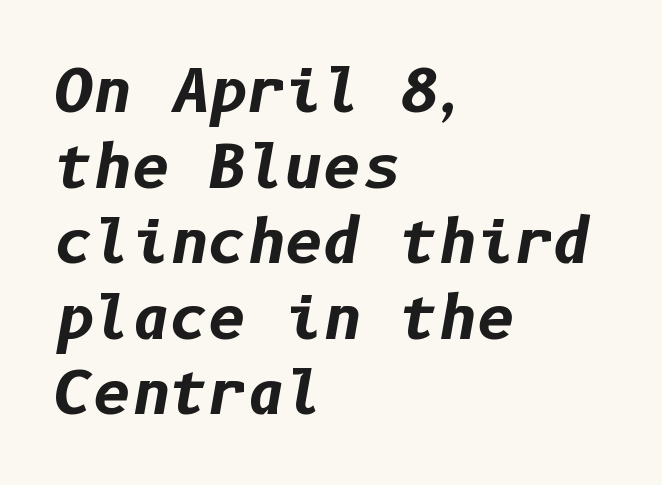
{"italic": "yes", "lean": "right", "slant_degrees": 10, "bold": "yes", "weight": "bold", "width": "normal", "stroke_contrast": "low", "x_height": "medium", "underline": "no", "align": "left", "line_spacing": "normal", "line_spacing_ratio": 1.28, "letter_spacing": "normal", "letter_spacing_em": 0.0, "glyph_px": 59}
